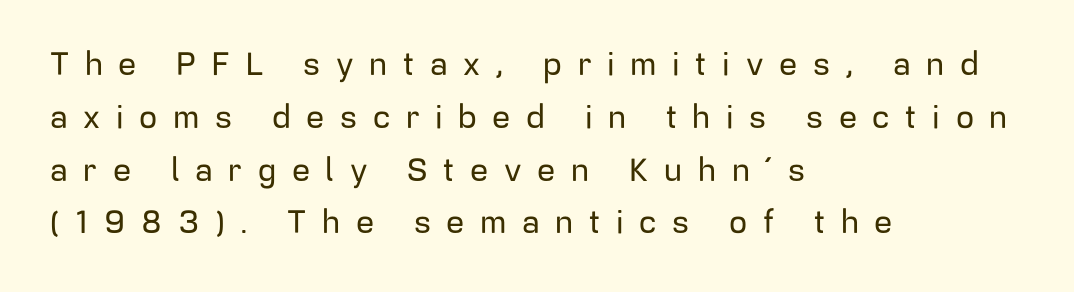
Q: Is the text italic (slanted)? A: No, it is upright.
Q: Is the typeface a serif or a sans-serif typeface? A: Sans-serif.
Q: Is the text underlined? A: No.
Q: How is the paragraph aligned? A: Left-aligned.
Q: Is the spacing between letters normal or unusually wide? A: Unusually wide.
Q: Is the spacing between lines tight, normal or loose? A: Normal.
Q: Width (condensed, normal, or wide)? A: Normal.
Q: Stroke contrast? A: Low.
Q: x-height? A: Medium.
Q: Monospaced? A: No.
